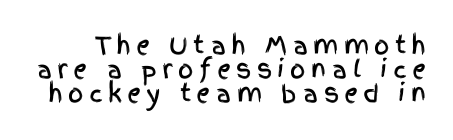
Q: Is the text italic (slanted)? A: No, it is upright.
Q: Is the text underlined? A: No.
Q: Is the spacing between letters normal or unusually wide? A: Unusually wide.
Q: Is the spacing between lines tight, normal or loose? A: Tight.
